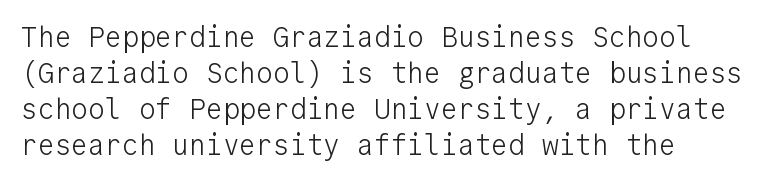
Q: Is the text bold? A: No.
Q: Is the text italic (slanted)? A: No, it is upright.
Q: Is the typeface a serif or a sans-serif typeface? A: Sans-serif.
Q: Is the text underlined? A: No.
Q: How is the paragraph aligned? A: Left-aligned.
Q: Is the spacing between letters normal or unusually wide? A: Normal.
Q: Is the spacing between lines tight, normal or loose? A: Normal.
Q: Width (condensed, normal, or wide)? A: Normal.
Q: Stroke contrast? A: Low.
Q: x-height? A: Medium.
Q: Monospaced? A: Yes.
